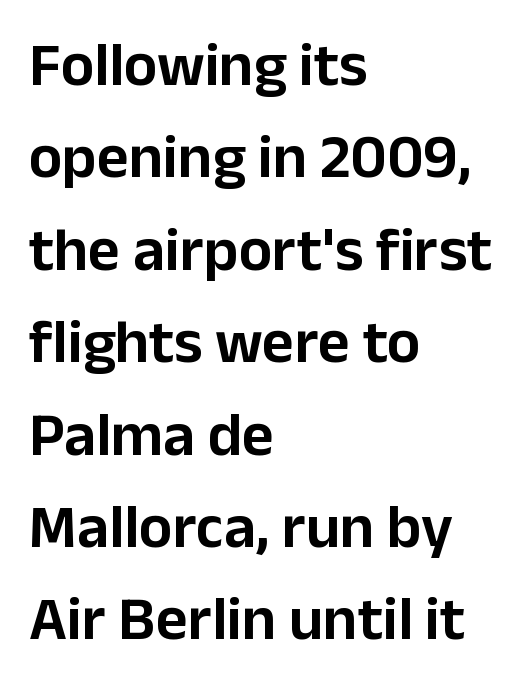
Q: Is the text italic (slanted)? A: No, it is upright.
Q: Is the typeface a serif or a sans-serif typeface? A: Sans-serif.
Q: Is the text underlined? A: No.
Q: How is the paragraph aligned? A: Left-aligned.
Q: Is the spacing between letters normal or unusually wide? A: Normal.
Q: Is the spacing between lines tight, normal or loose? A: Normal.
Q: Width (condensed, normal, or wide)? A: Normal.
Q: Stroke contrast? A: Low.
Q: x-height? A: Medium.
Q: Monospaced? A: No.
